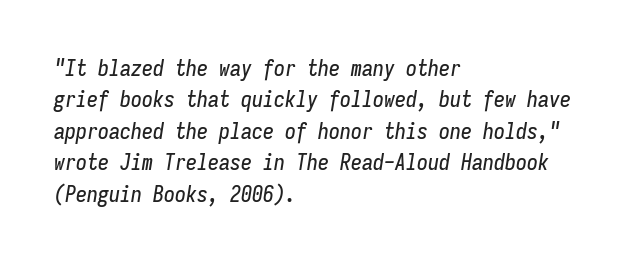
{"italic": "yes", "lean": "right", "slant_degrees": 9, "underline": "no", "align": "left", "line_spacing": "normal", "line_spacing_ratio": 1.43, "letter_spacing": "normal", "letter_spacing_em": 0.0, "glyph_px": 22}
